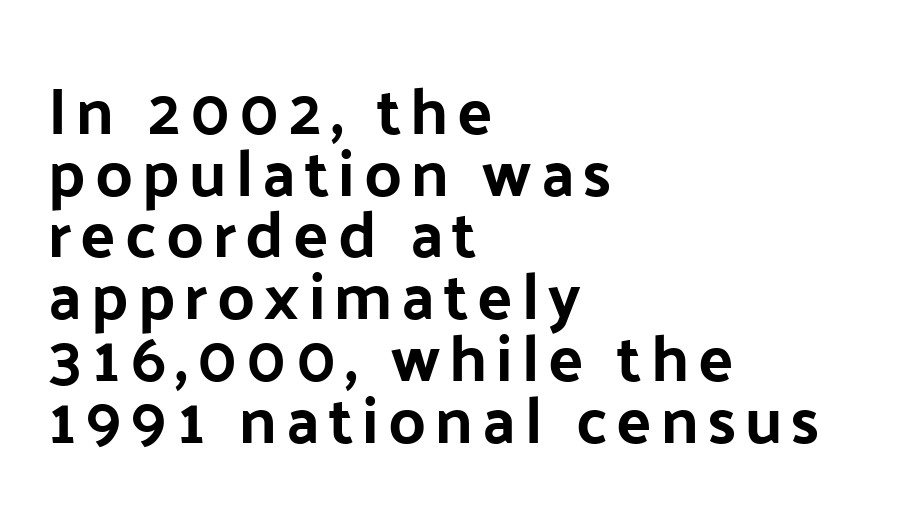
The image shows 65 px sans-serif type, upright; set left-aligned, tight line spacing (0.95x), not underlined; low stroke contrast and a medium x-height.
